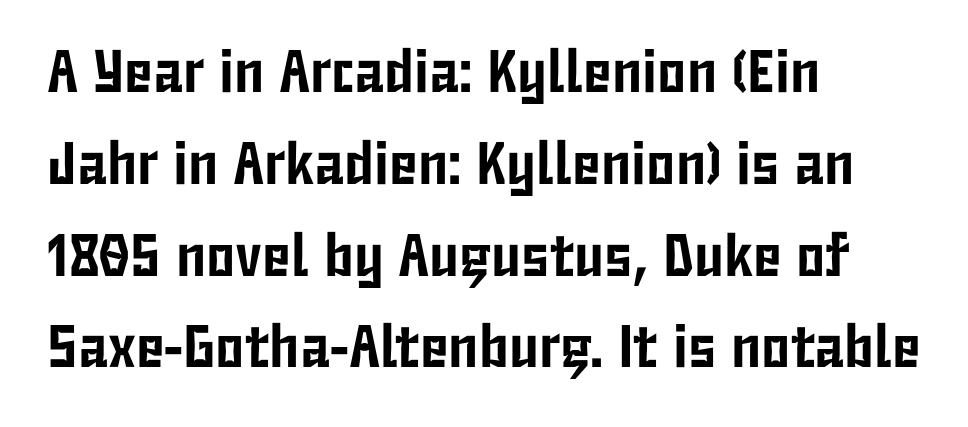
{"serif": "no", "italic": "no", "width": "condensed", "stroke_contrast": "low", "x_height": "medium", "monospaced": "no", "underline": "no", "align": "left", "line_spacing": "normal", "line_spacing_ratio": 1.53, "letter_spacing": "normal", "letter_spacing_em": 0.0, "glyph_px": 60}
